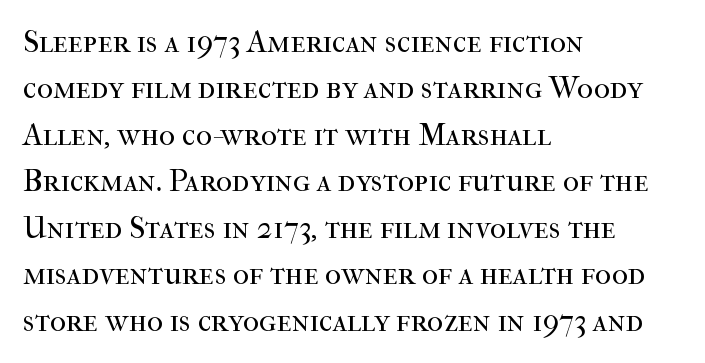
Unbolded letterforms with no extra heft. Summary of vertical rhythm: regular, with standard interline spacing. These lines are rendered in a variable-pitch font. The designer went with a serif here, giving each stem small feet. How are the letters spaced? Ordinarily, with no added tracking.
